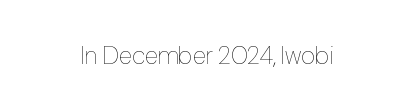
The image shows 25 px text type, upright; set centered, normal letter spacing, not underlined.
